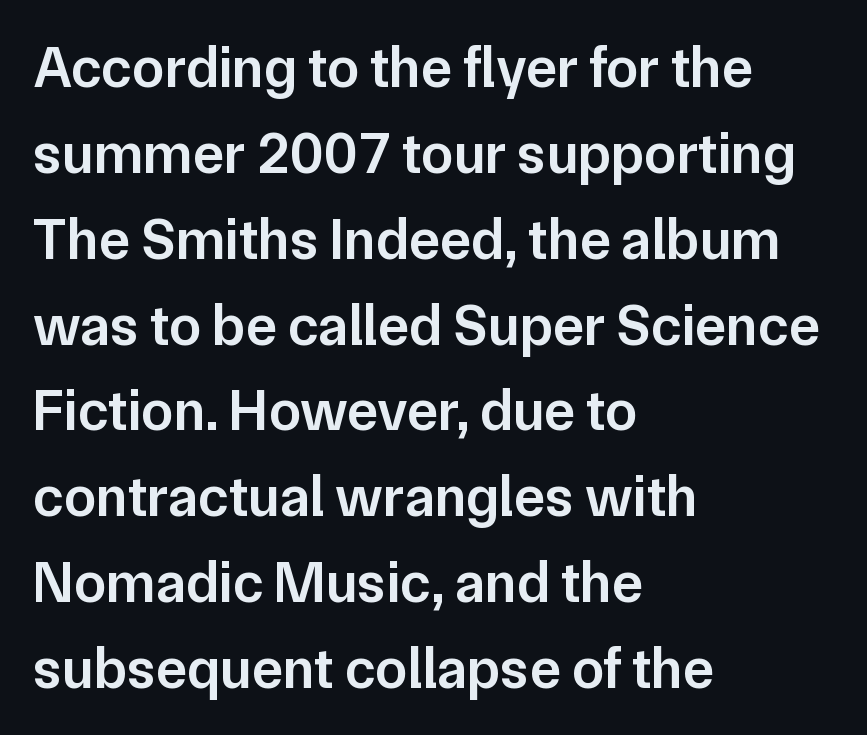
The image shows 58 px semibold sans-serif type, upright; set left-aligned, normal line spacing (1.48x), normal letter spacing, not underlined; low stroke contrast and a medium x-height.
